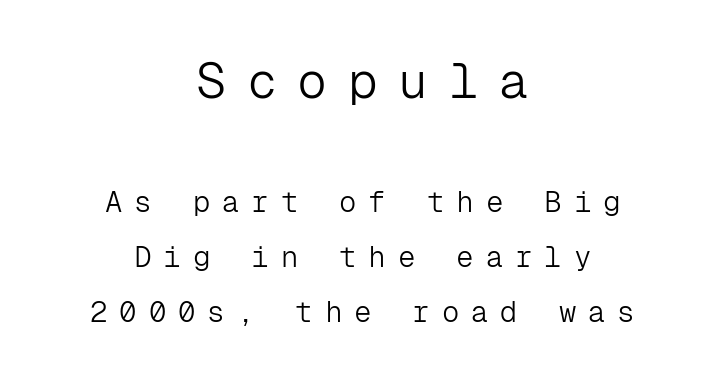
The image shows 50 px light sans-serif type, upright, monospaced; set centered, loose line spacing (1.9x), unusually wide letter spacing (+0.41 em), not underlined; the first (top) block is 1.72x larger; low stroke contrast and a medium x-height.
